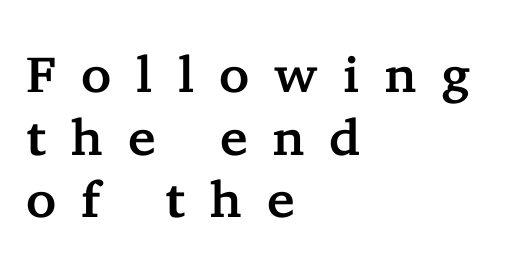
Q: Is the text italic (slanted)? A: No, it is upright.
Q: Is the typeface a serif or a sans-serif typeface? A: Serif.
Q: Is the text underlined? A: No.
Q: How is the paragraph aligned? A: Left-aligned.
Q: Is the spacing between letters normal or unusually wide? A: Unusually wide.
Q: Width (condensed, normal, or wide)? A: Normal.
Q: Stroke contrast? A: Low.
Q: x-height? A: Medium.
Q: Monospaced? A: No.
